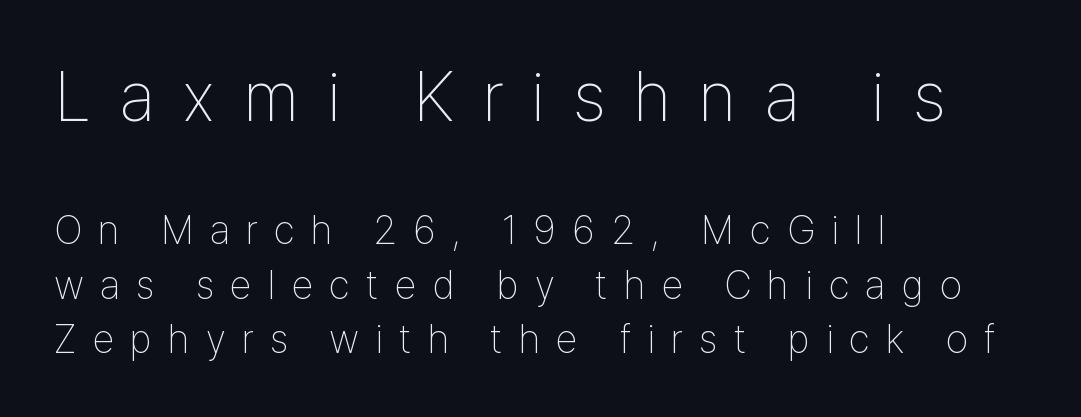
The image shows 70 px thin, condensed sans-serif type, upright; set left-aligned, normal line spacing (1.36x), unusually wide letter spacing (+0.4 em), not underlined; the first (top) block is 1.75x larger; low stroke contrast and a medium x-height.
